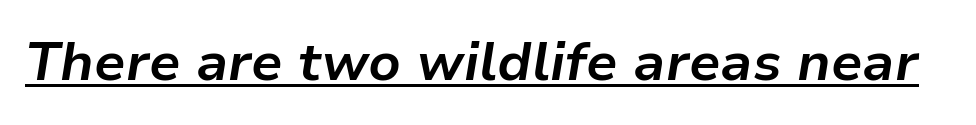
{"italic": "yes", "lean": "right", "slant_degrees": 9, "bold": "yes", "weight": "bold", "width": "normal", "stroke_contrast": "low", "x_height": "medium", "monospaced": "no", "underline": "yes", "letter_spacing": "normal", "letter_spacing_em": 0.0, "glyph_px": 54}
